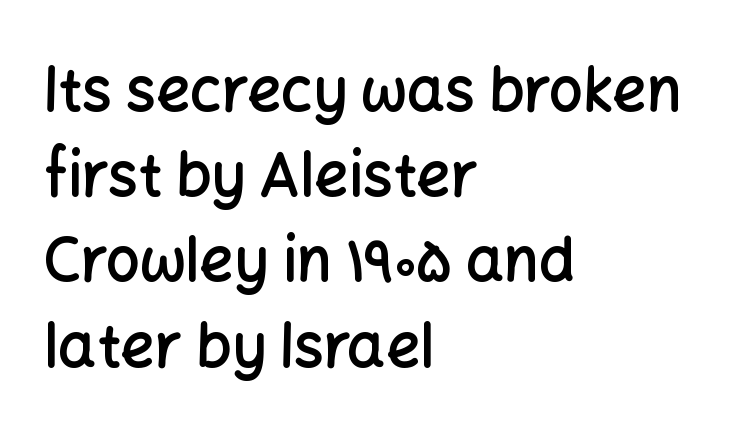
In terms of letterform style, serifs are entirely absent. The letters stand straight up with perfectly vertical stems. Each glyph is drawn with semibold strokes, heavier than normal yet not fully bold. The line-height multiplier appears to be the usual default. Think of a printed novel: that variable character pitch is what you see here. Observe the ordinary spacing: letters are neighbours, not strangers.
